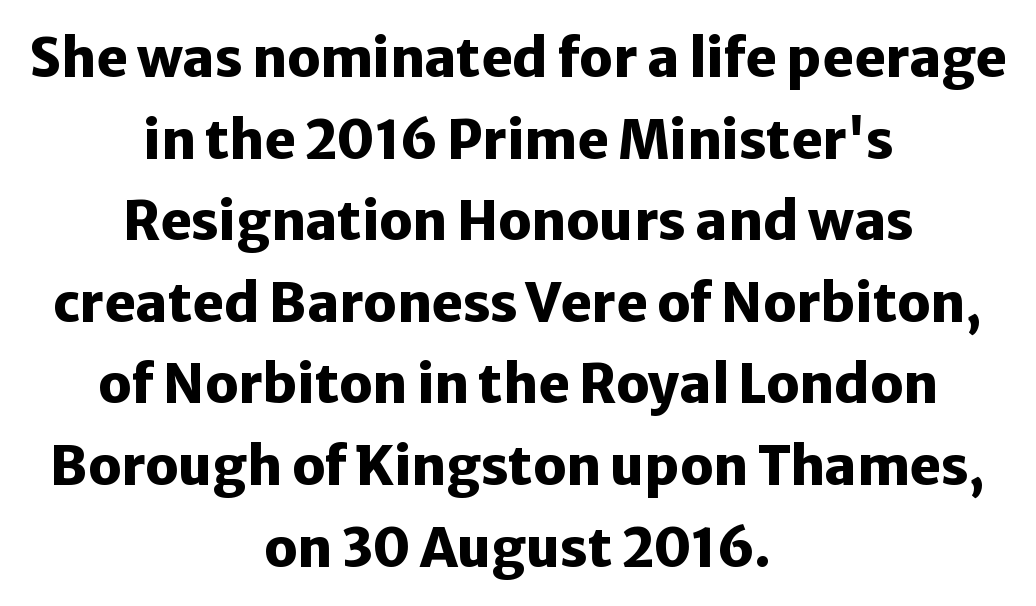
{"serif": "no", "italic": "no", "bold": "yes", "weight": "heavy", "width": "normal", "stroke_contrast": "low", "x_height": "medium", "monospaced": "no", "underline": "no", "align": "center", "line_spacing": "normal", "line_spacing_ratio": 1.54, "letter_spacing": "normal", "letter_spacing_em": 0.0, "glyph_px": 53}
